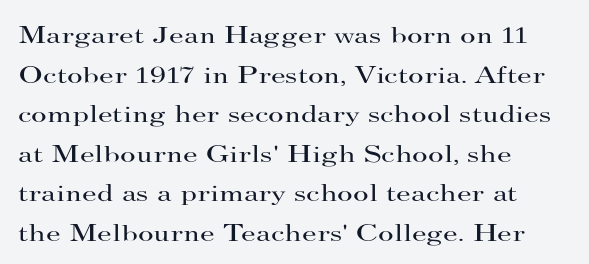
The image shows 24 px text type, upright; set left-aligned, normal line spacing (1.65x), normal letter spacing, not underlined.
